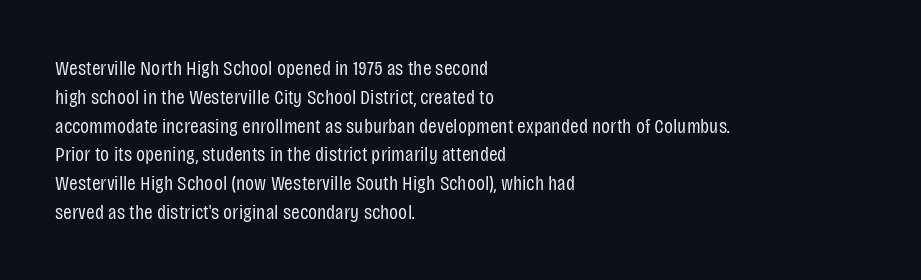
{"italic": "no", "bold": "no", "underline": "no", "align": "left", "line_spacing": "normal", "line_spacing_ratio": 1.37, "letter_spacing": "normal", "letter_spacing_em": 0.0, "glyph_px": 21}
